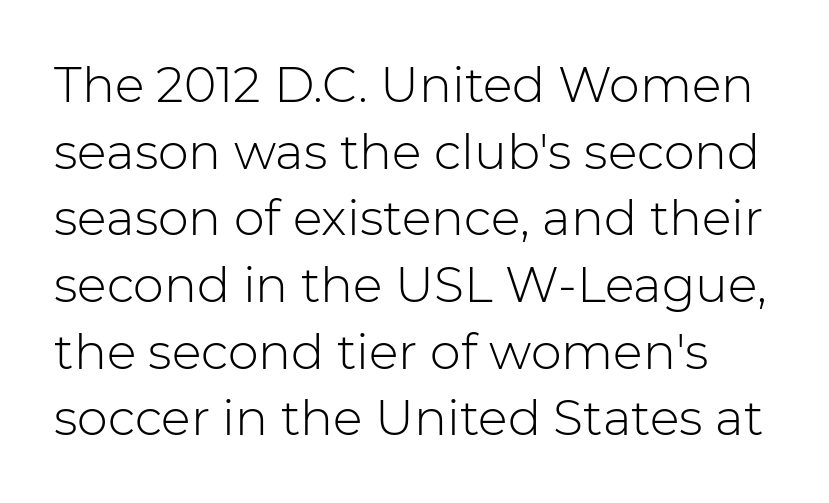
The image shows 49 px light sans-serif type, upright; set normal line spacing (1.36x), normal letter spacing, not underlined; low stroke contrast and a medium x-height.
